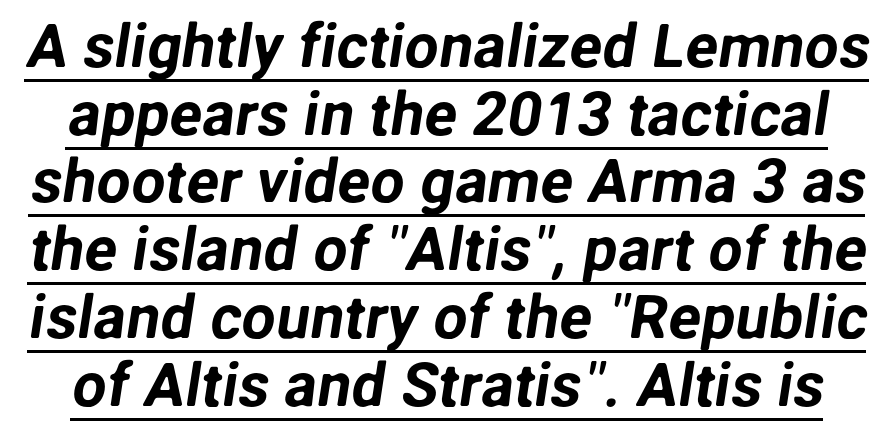
{"serif": "no", "width": "normal", "stroke_contrast": "low", "x_height": "medium", "monospaced": "no", "underline": "yes", "line_spacing": "tight", "line_spacing_ratio": 1.11, "letter_spacing": "normal", "letter_spacing_em": 0.0, "glyph_px": 61}
